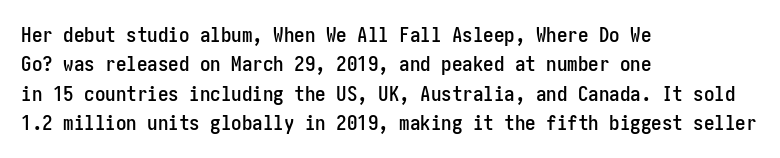
The image shows 21 px text type, upright; set left-aligned, normal line spacing (1.4x), normal letter spacing, not underlined.
